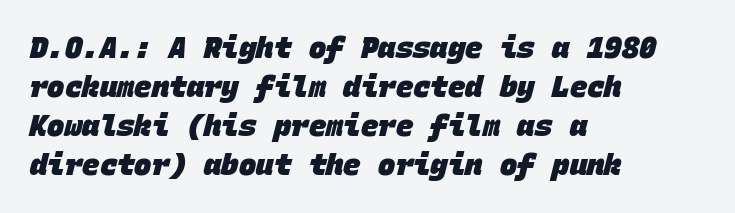
{"serif": "no", "bold": "yes", "weight": "heavy", "width": "normal", "stroke_contrast": "low", "x_height": "large", "monospaced": "yes", "underline": "no", "align": "left", "line_spacing": "normal", "line_spacing_ratio": 1.34, "letter_spacing": "normal", "letter_spacing_em": 0.0, "glyph_px": 29}
